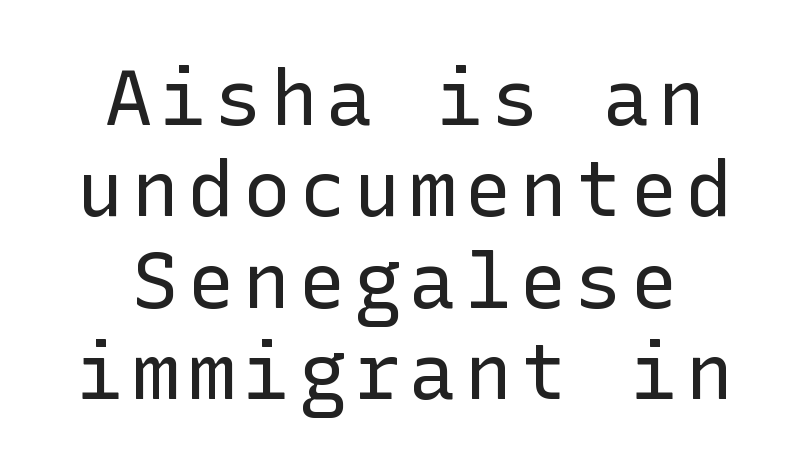
Q: Is the text bold? A: No.
Q: Is the text italic (slanted)? A: No, it is upright.
Q: Is the typeface a serif or a sans-serif typeface? A: Sans-serif.
Q: Is the text underlined? A: No.
Q: How is the paragraph aligned? A: Centered.
Q: Width (condensed, normal, or wide)? A: Normal.
Q: Stroke contrast? A: Low.
Q: x-height? A: Medium.
